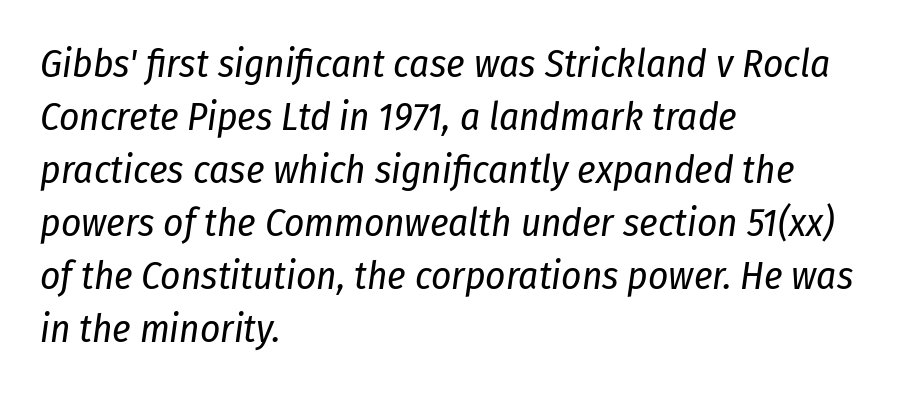
Q: Is the text bold? A: No.
Q: Is the text italic (slanted)? A: Yes, it leans right by about 8 degrees.
Q: Is the text underlined? A: No.
Q: How is the paragraph aligned? A: Left-aligned.
Q: Is the spacing between letters normal or unusually wide? A: Normal.
Q: Is the spacing between lines tight, normal or loose? A: Normal.
Q: Width (condensed, normal, or wide)? A: Condensed.
Q: Stroke contrast? A: Low.
Q: x-height? A: Medium.
Q: Monospaced? A: No.
